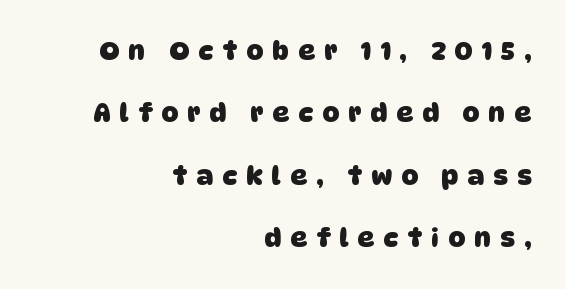
The image shows 26 px bold type; set right-aligned, loose line spacing (2.4x), unusually wide letter spacing (+0.36 em), not underlined.
